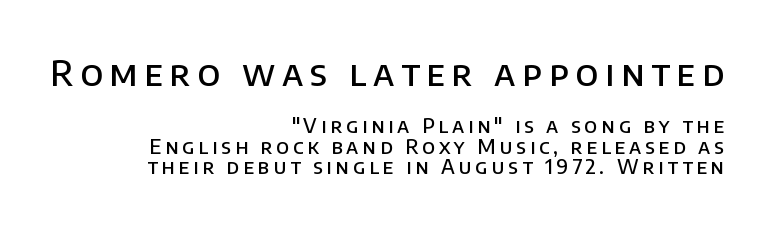
{"serif": "no", "italic": "no", "bold": "semi", "weight": "semibold", "width": "normal", "stroke_contrast": "low", "x_height": "large", "monospaced": "no", "underline": "no", "align": "right", "line_spacing": "tight", "line_spacing_ratio": 1.01, "larger_block": "first", "size_ratio": 1.75, "glyph_px": 35}
